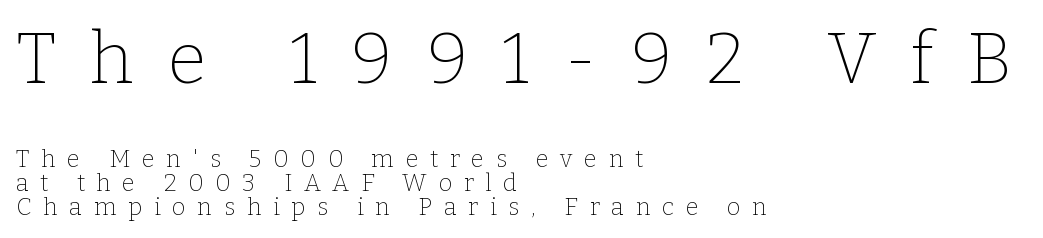
Q: Is the text bold? A: No.
Q: Is the text italic (slanted)? A: No, it is upright.
Q: Is the typeface a serif or a sans-serif typeface? A: Serif.
Q: Is the text underlined? A: No.
Q: How is the paragraph aligned? A: Left-aligned.
Q: Is the spacing between letters normal or unusually wide? A: Unusually wide.
Q: Is the spacing between lines tight, normal or loose? A: Tight.
Q: Which block of text is set in a larger size, the first (top) or the second (bottom)? A: The first (top) one.
Q: Width (condensed, normal, or wide)? A: Normal.
Q: Stroke contrast? A: Low.
Q: x-height? A: Medium.
Q: Monospaced? A: No.
